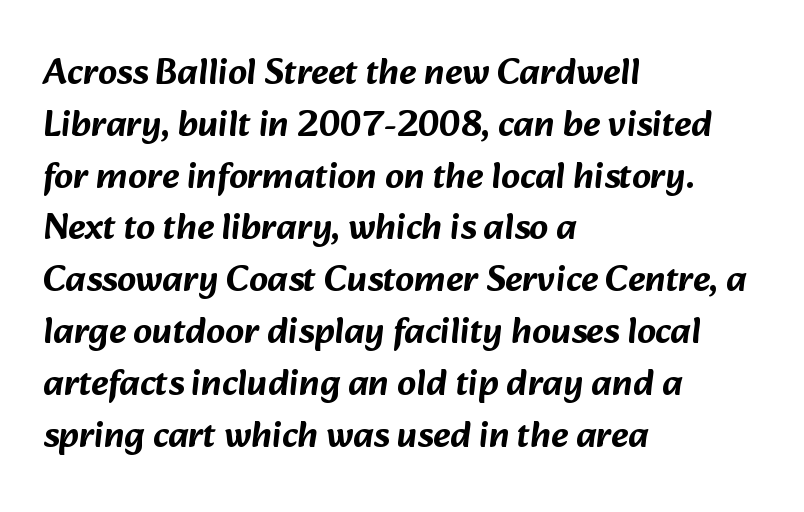
Q: Is the typeface a serif or a sans-serif typeface? A: Sans-serif.
Q: Is the text underlined? A: No.
Q: How is the paragraph aligned? A: Left-aligned.
Q: Is the spacing between letters normal or unusually wide? A: Normal.
Q: Is the spacing between lines tight, normal or loose? A: Normal.
Q: Width (condensed, normal, or wide)? A: Normal.
Q: Stroke contrast? A: Low.
Q: x-height? A: Medium.
Q: Monospaced? A: No.
